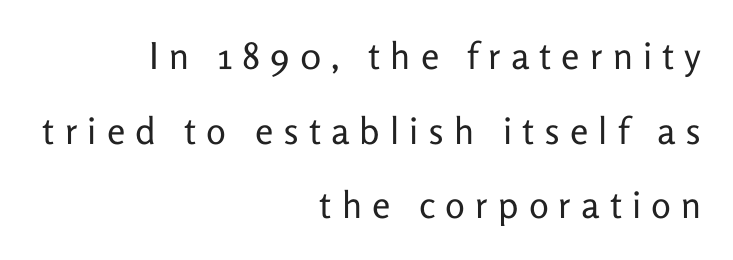
{"serif": "no", "italic": "no", "bold": "no", "weight": "regular", "width": "normal", "stroke_contrast": "low", "x_height": "medium", "monospaced": "no", "underline": "no", "align": "right", "line_spacing": "loose", "line_spacing_ratio": 2.02, "letter_spacing": "wide", "letter_spacing_em": 0.27, "glyph_px": 37}
